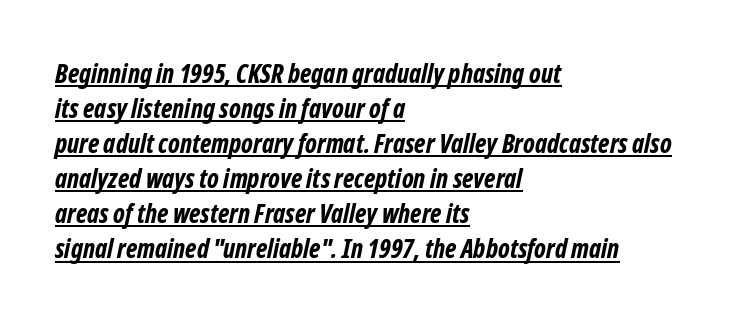
You could call the tracking neutral — neither tight nor loose. Horizontal bands of white between lines are of average thickness. The specimen includes a rule beneath the text block's lines. This rendering uses left alignment, leaving the right contour irregular. Bold? Absolutely — the strokes are thick and heavy.
